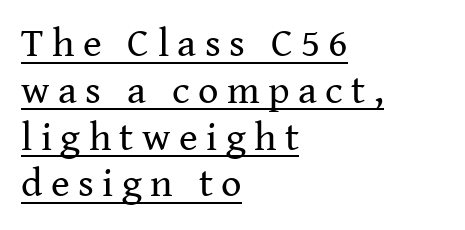
The characters are drawn with everyday or finer stroke widths. If you drew a line through each stem, it would be perfectly vertical. A continuous stroke trails under the words, as in a hyperlink. Leftover space on each line is placed entirely after the last word. The horizontal fit of the characters is loose and conspicuously gappy. Proportional: the letters do not fall into vertical columns.
